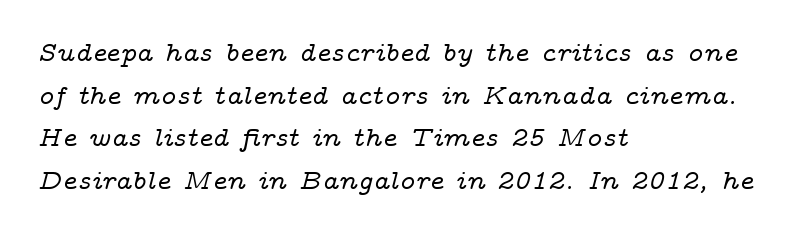
Here the designer chose a conventional face with non-uniform glyph widths. The words here are not underlined. Note: serifs present on the glyphs. This sample uses plain, unmodified letter spacing. Successive baselines arrive at the customary interval. You can tell it's italic because the verticals aren't actually vertical.
